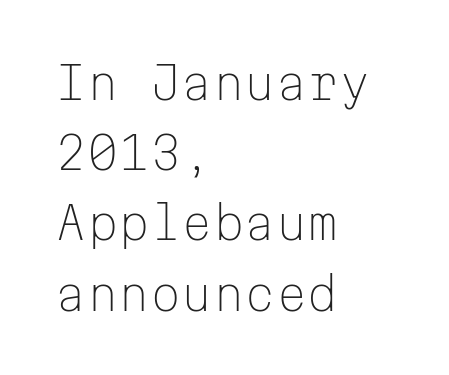
Q: Is the text bold? A: No.
Q: Is the text italic (slanted)? A: No, it is upright.
Q: Is the typeface a serif or a sans-serif typeface? A: Sans-serif.
Q: Is the text underlined? A: No.
Q: How is the paragraph aligned? A: Left-aligned.
Q: Is the spacing between letters normal or unusually wide? A: Normal.
Q: Is the spacing between lines tight, normal or loose? A: Normal.
Q: Width (condensed, normal, or wide)? A: Normal.
Q: Stroke contrast? A: Low.
Q: x-height? A: Medium.
Q: Monospaced? A: Yes.
